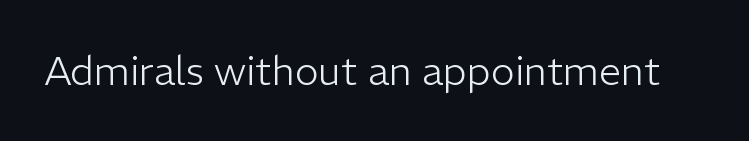
The image shows 40 px light sans-serif type, upright; set normal letter spacing, not underlined; low stroke contrast and a medium x-height.
